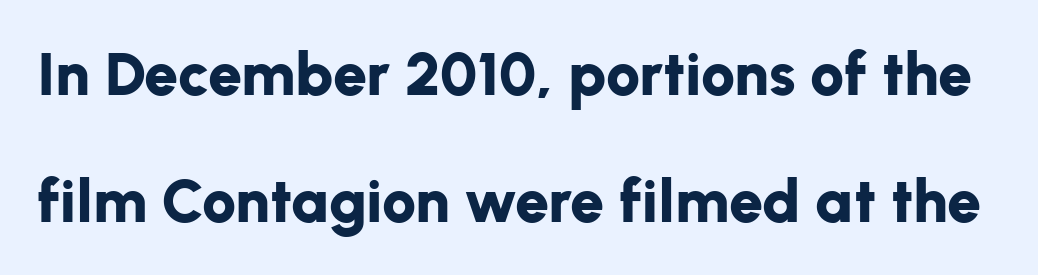
Regarding leading, the lines here are spaced well apart. The lettering stays uniformly vertical, giving the passage a roman look. Descenders hang freely into open space. The passage shown is typeset with a sans-serif family. What weight is shown? A full bold with thick strokes. The letterforms sit shoulder to shoulder at normal distance.
